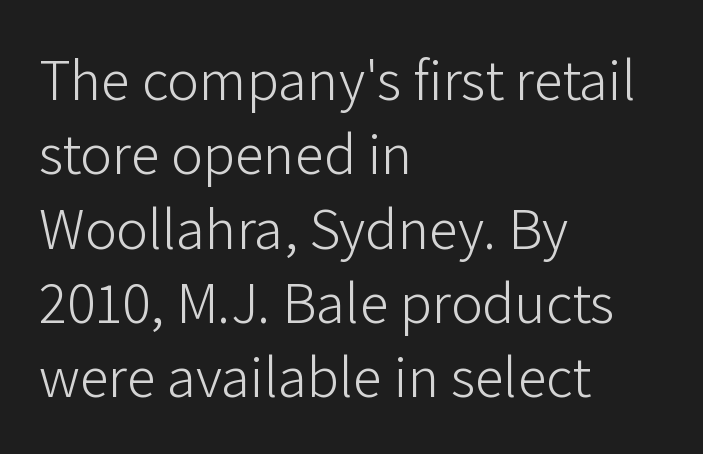
{"serif": "no", "italic": "no", "bold": "no", "weight": "light", "width": "normal", "stroke_contrast": "low", "x_height": "medium", "monospaced": "no", "underline": "no", "align": "left", "line_spacing": "normal", "line_spacing_ratio": 1.26, "letter_spacing": "normal", "letter_spacing_em": 0.0, "glyph_px": 59}
